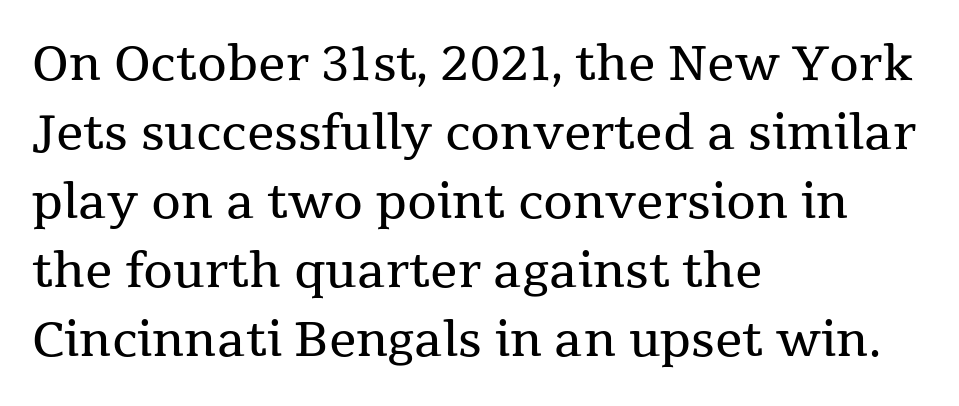
Q: Is the text bold? A: No.
Q: Is the text italic (slanted)? A: No, it is upright.
Q: Is the typeface a serif or a sans-serif typeface? A: Serif.
Q: Is the text underlined? A: No.
Q: How is the paragraph aligned? A: Left-aligned.
Q: Is the spacing between letters normal or unusually wide? A: Normal.
Q: Is the spacing between lines tight, normal or loose? A: Normal.
Q: Width (condensed, normal, or wide)? A: Normal.
Q: Stroke contrast? A: Medium.
Q: x-height? A: Medium.
Q: Monospaced? A: No.
